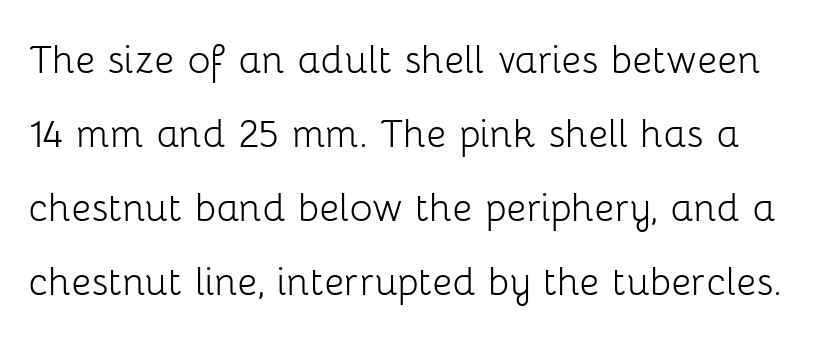
Ordinary non-slanted type is in use. Is this a fixed-width face? No — the glyphs have proportional, varying widths. Only glyphs here, with clear space below each row. Honestly, the row spacing looks completely unremarkable. Think standard paragraph weight, or any step lighter than that. The designer went with a sans here, leaving each stem footless.
